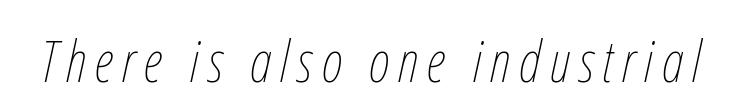
{"italic": "yes", "lean": "right", "slant_degrees": 12, "bold": "no", "weight": "thin", "width": "condensed", "stroke_contrast": "low", "x_height": "medium", "monospaced": "no", "underline": "no", "glyph_px": 58}
